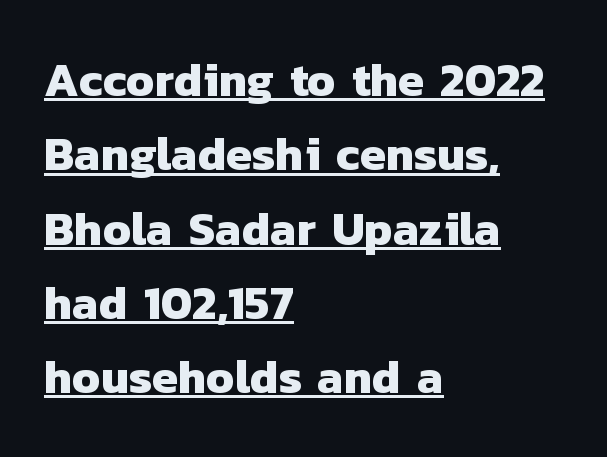
Q: Is the text bold? A: Yes.
Q: Is the typeface a serif or a sans-serif typeface? A: Sans-serif.
Q: Is the text underlined? A: Yes.
Q: How is the paragraph aligned? A: Left-aligned.
Q: Is the spacing between letters normal or unusually wide? A: Normal.
Q: Is the spacing between lines tight, normal or loose? A: Normal.
Q: Width (condensed, normal, or wide)? A: Normal.
Q: Stroke contrast? A: Low.
Q: x-height? A: Medium.
Q: Monospaced? A: No.
